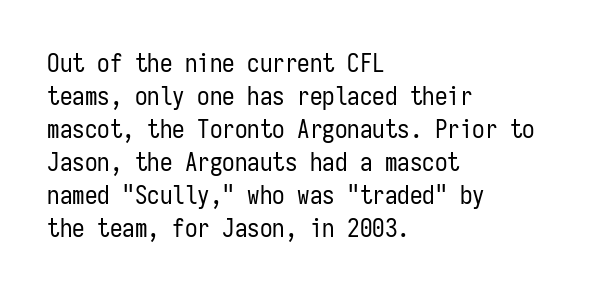
Q: Is the text bold? A: No.
Q: Is the text italic (slanted)? A: No, it is upright.
Q: Is the text underlined? A: No.
Q: How is the paragraph aligned? A: Left-aligned.
Q: Is the spacing between letters normal or unusually wide? A: Normal.
Q: Is the spacing between lines tight, normal or loose? A: Normal.
